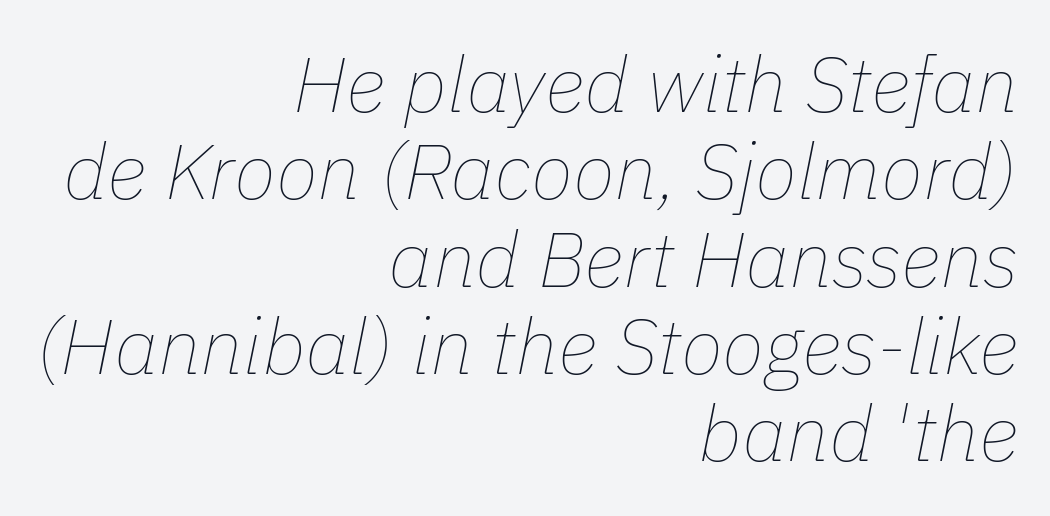
Q: Is the text bold? A: No.
Q: Is the text italic (slanted)? A: Yes, it leans right by about 11 degrees.
Q: Is the text underlined? A: No.
Q: How is the paragraph aligned? A: Right-aligned.
Q: Is the spacing between letters normal or unusually wide? A: Normal.
Q: Is the spacing between lines tight, normal or loose? A: Tight.
Q: Width (condensed, normal, or wide)? A: Normal.
Q: Stroke contrast? A: Low.
Q: x-height? A: Medium.
Q: Monospaced? A: No.
